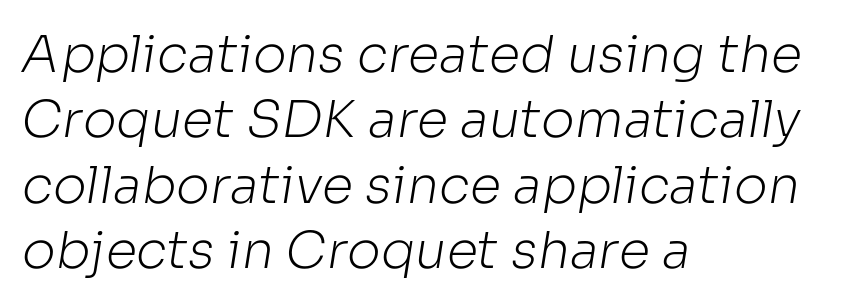
{"serif": "no", "bold": "no", "weight": "light", "width": "normal", "stroke_contrast": "low", "x_height": "medium", "monospaced": "no", "underline": "no", "align": "left", "line_spacing": "normal", "line_spacing_ratio": 1.28, "letter_spacing": "normal", "letter_spacing_em": 0.0, "glyph_px": 51}
